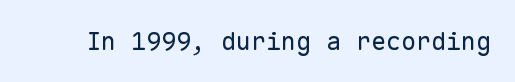
The image shows 25 px text type, upright; set normal letter spacing, not underlined.
